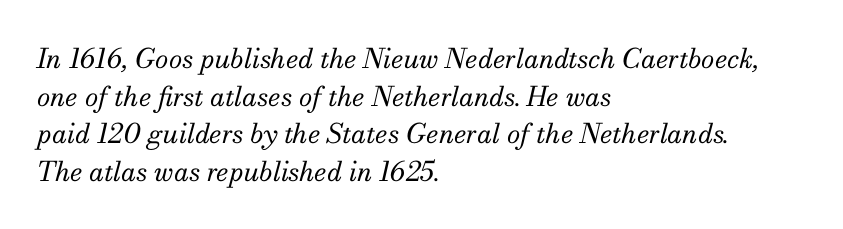
The image shows 27 px text type, italic (leaning right); set left-aligned, normal line spacing (1.39x), normal letter spacing, not underlined.
